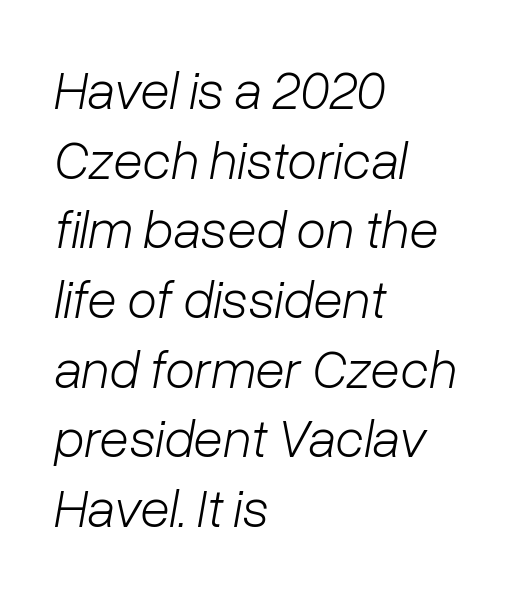
The image shows 54 px light type, italic (leaning right); set left-aligned, normal line spacing (1.29x), normal letter spacing, not underlined; low stroke contrast and a medium x-height.
